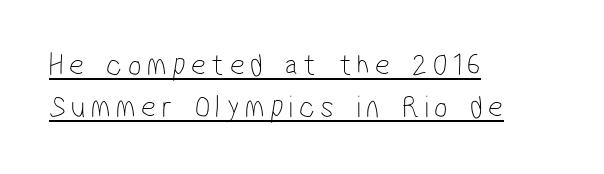
The image shows 32 px thin, condensed sans-serif type; set left-aligned, normal line spacing (1.32x), underlined; low stroke contrast and a medium x-height.
